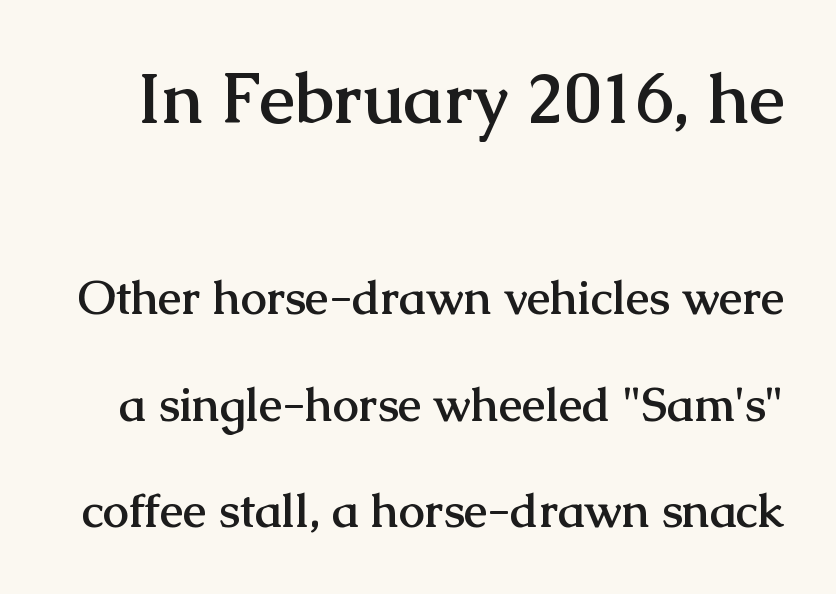
It's the straight-up-and-down kind of type. No extra tracking has been applied to these lines. A bare baseline throughout the passage. Is the type bold? Yes — the strokes are clearly thick and heavy. Proportional: the letters do not fall into vertical columns.
